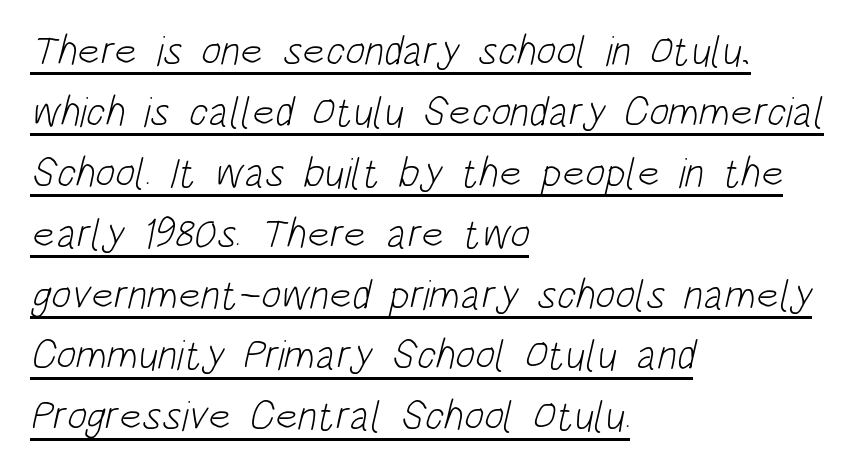
Q: Is the text bold? A: No.
Q: Is the typeface a serif or a sans-serif typeface? A: Sans-serif.
Q: Is the text underlined? A: Yes.
Q: How is the paragraph aligned? A: Left-aligned.
Q: Is the spacing between letters normal or unusually wide? A: Normal.
Q: Is the spacing between lines tight, normal or loose? A: Normal.
Q: Width (condensed, normal, or wide)? A: Condensed.
Q: Stroke contrast? A: Low.
Q: x-height? A: Large.
Q: Monospaced? A: No.
